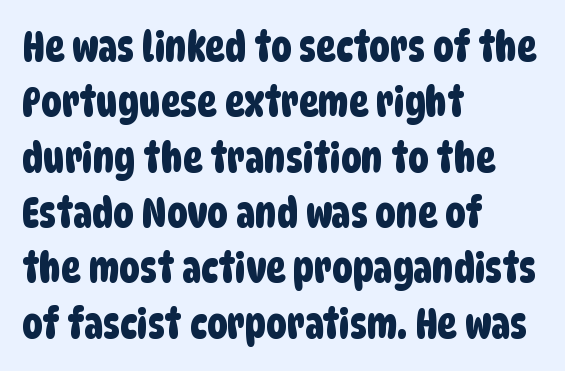
The image shows 41 px condensed sans-serif type; set left-aligned, normal line spacing (1.35x), normal letter spacing, not underlined; low stroke contrast and a large x-height.
